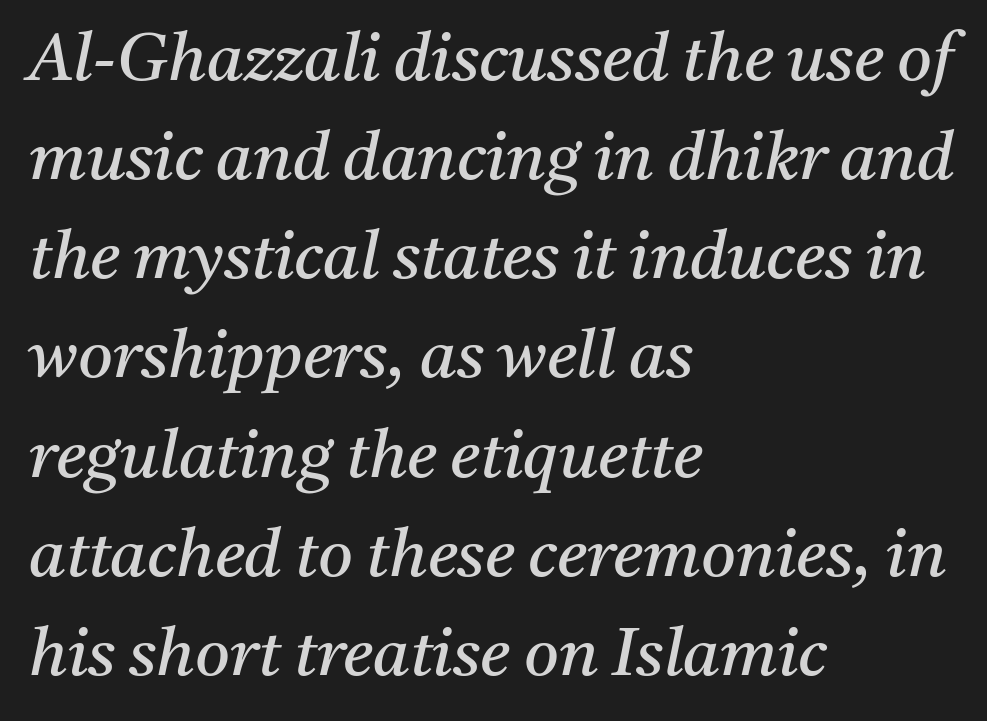
The image shows 67 px regular-weight serif type, italic (leaning right); set left-aligned, normal line spacing (1.48x), normal letter spacing, not underlined; medium stroke contrast and a medium x-height.
